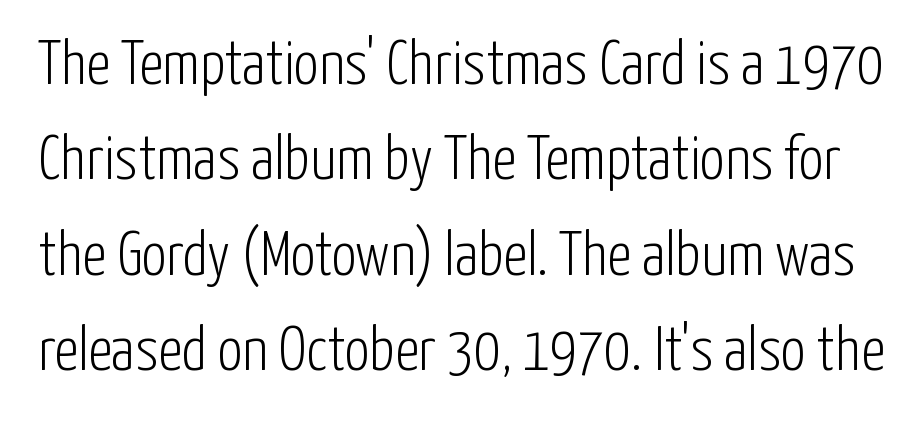
{"serif": "no", "italic": "no", "bold": "no", "weight": "light", "width": "condensed", "stroke_contrast": "low", "x_height": "medium", "monospaced": "no", "underline": "no", "line_spacing": "normal", "line_spacing_ratio": 1.54, "letter_spacing": "normal", "letter_spacing_em": 0.0, "glyph_px": 62}
